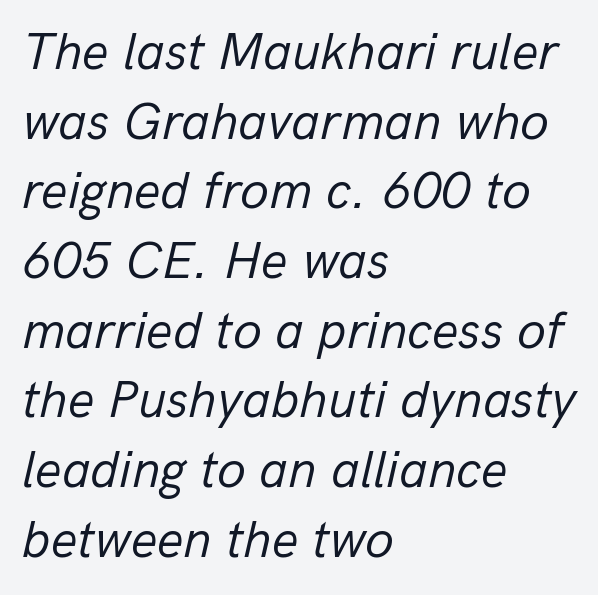
The image shows 52 px regular-weight type, italic (leaning right); set left-aligned, normal line spacing (1.34x), normal letter spacing, not underlined; low stroke contrast and a medium x-height.
